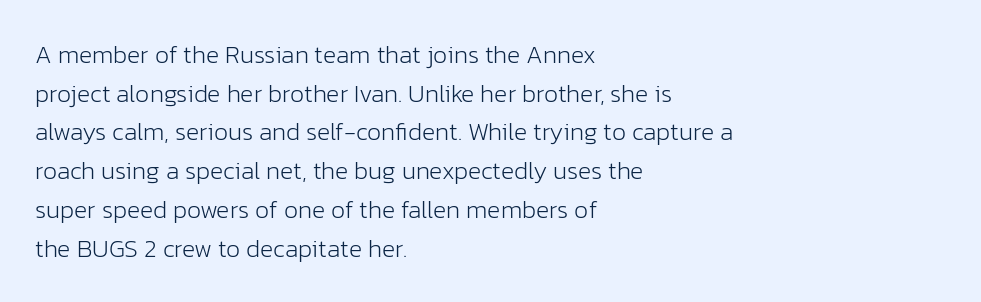
{"italic": "no", "bold": "no", "underline": "no", "align": "left", "line_spacing": "normal", "line_spacing_ratio": 1.55, "letter_spacing": "normal", "letter_spacing_em": 0.0, "glyph_px": 25}
